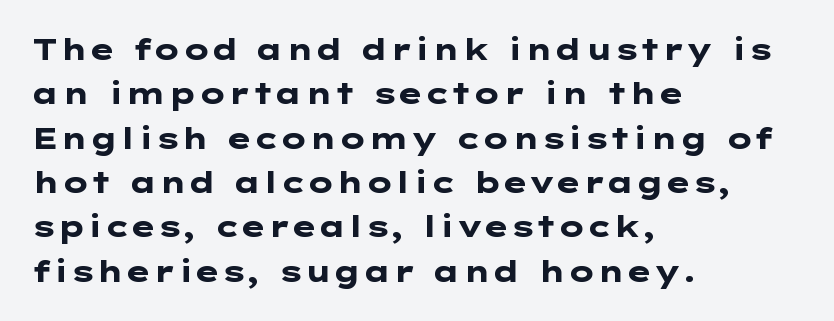
The image shows 29 px heavy, wide sans-serif type, upright; set left-aligned, normal line spacing (1.53x), normal letter spacing, not underlined; low stroke contrast and a medium x-height.
